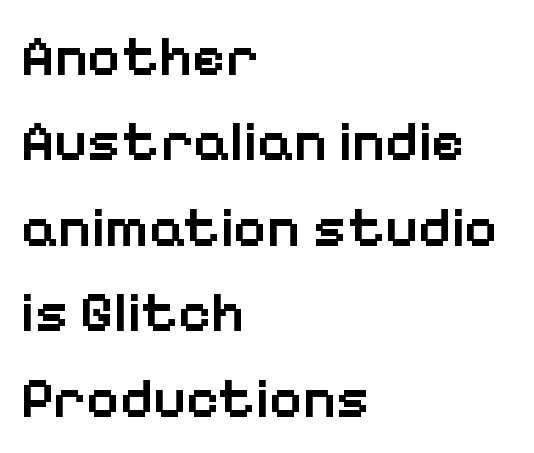
The image shows 57 px semibold sans-serif type, upright; set left-aligned, normal line spacing (1.5x), normal letter spacing, not underlined; low stroke contrast and a medium x-height.
